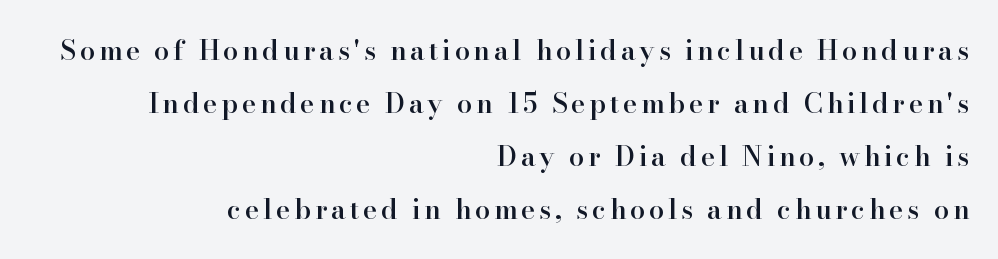
{"italic": "no", "bold": "semi", "underline": "no", "align": "right", "line_spacing": "loose", "line_spacing_ratio": 1.96, "glyph_px": 27}
